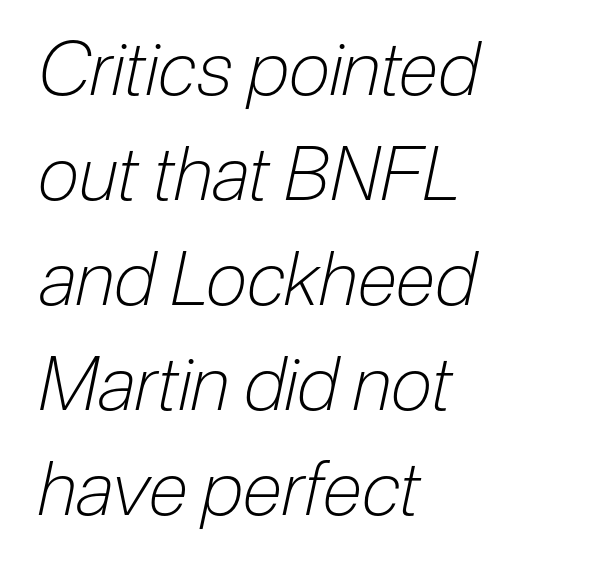
{"italic": "yes", "lean": "right", "slant_degrees": 12, "bold": "no", "weight": "light", "width": "condensed", "stroke_contrast": "low", "x_height": "medium", "monospaced": "no", "underline": "no", "align": "left", "line_spacing": "normal", "line_spacing_ratio": 1.42, "letter_spacing": "normal", "letter_spacing_em": 0.0, "glyph_px": 74}
